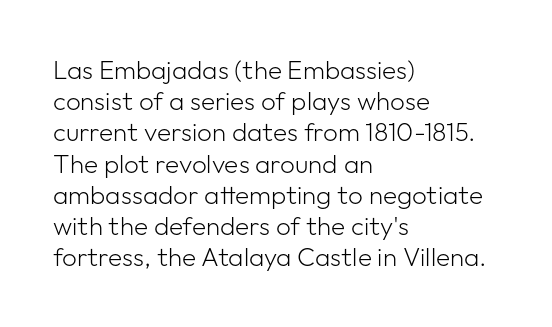
{"italic": "no", "bold": "no", "underline": "no", "align": "left", "line_spacing_ratio": 1.2, "letter_spacing": "normal", "letter_spacing_em": 0.0, "glyph_px": 26}
